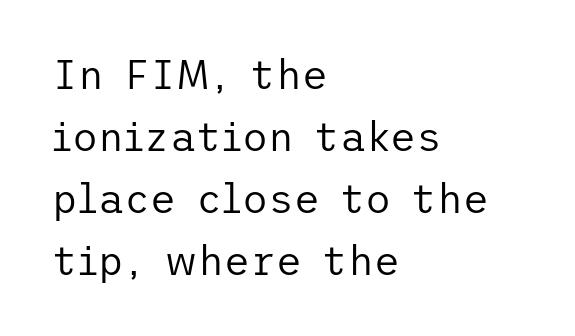
Spacing between characters is what you'd get straight out of the box. The rendering anchors every line to the left-hand side. A light-to-regular cut is what we see here. Plain, unruled lines of type. In terms of posture, this sample is upright.
